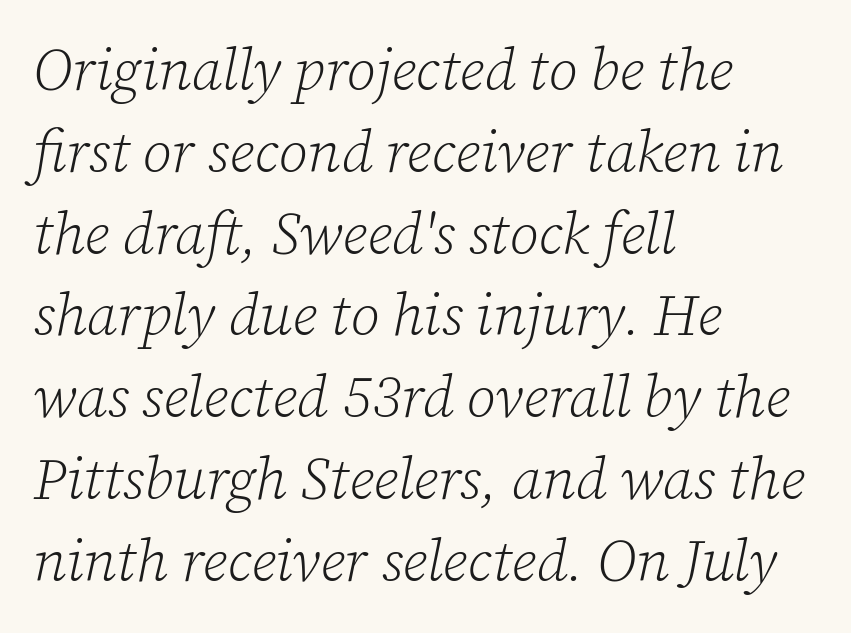
Q: Is the text bold? A: No.
Q: Is the text italic (slanted)? A: Yes, it leans right by about 12 degrees.
Q: Is the typeface a serif or a sans-serif typeface? A: Serif.
Q: Is the text underlined? A: No.
Q: How is the paragraph aligned? A: Left-aligned.
Q: Is the spacing between letters normal or unusually wide? A: Normal.
Q: Is the spacing between lines tight, normal or loose? A: Normal.
Q: Width (condensed, normal, or wide)? A: Normal.
Q: Stroke contrast? A: Low.
Q: x-height? A: Medium.
Q: Monospaced? A: No.
